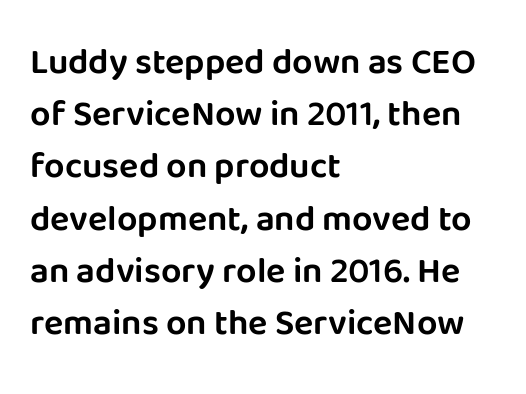
Q: Is the text italic (slanted)? A: No, it is upright.
Q: Is the typeface a serif or a sans-serif typeface? A: Sans-serif.
Q: Is the text underlined? A: No.
Q: How is the paragraph aligned? A: Left-aligned.
Q: Is the spacing between letters normal or unusually wide? A: Normal.
Q: Is the spacing between lines tight, normal or loose? A: Normal.
Q: Width (condensed, normal, or wide)? A: Normal.
Q: Stroke contrast? A: Low.
Q: x-height? A: Large.
Q: Monospaced? A: No.
